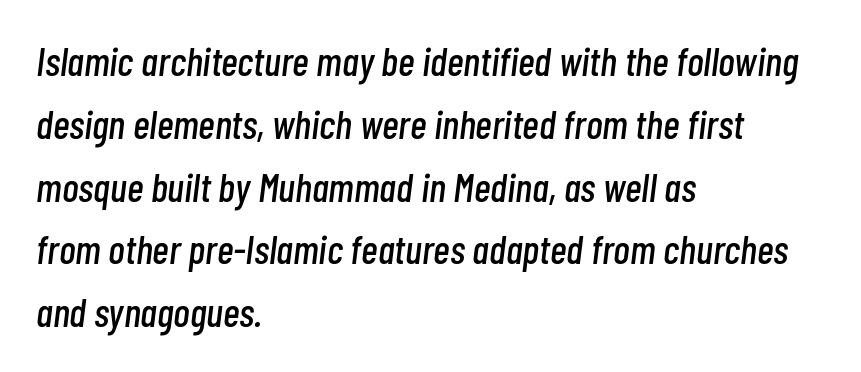
Q: Is the text italic (slanted)? A: Yes, it leans right by about 7 degrees.
Q: Is the text underlined? A: No.
Q: How is the paragraph aligned? A: Left-aligned.
Q: Is the spacing between letters normal or unusually wide? A: Normal.
Q: Is the spacing between lines tight, normal or loose? A: Normal.
Q: Width (condensed, normal, or wide)? A: Condensed.
Q: Stroke contrast? A: Low.
Q: x-height? A: Medium.
Q: Monospaced? A: No.
